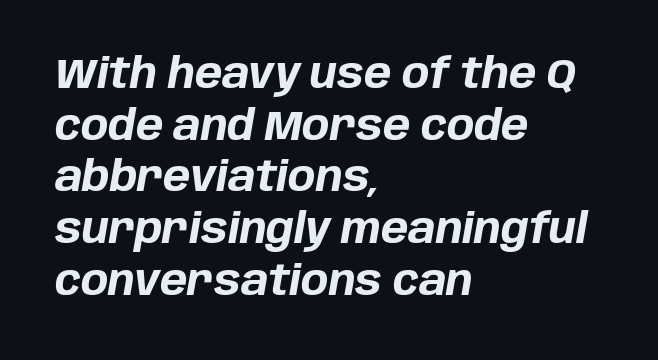
{"italic": "yes", "lean": "right", "slant_degrees": 10, "bold": "yes", "weight": "bold", "width": "normal", "stroke_contrast": "low", "x_height": "large", "monospaced": "no", "underline": "no", "align": "left", "line_spacing": "normal", "line_spacing_ratio": 1.26, "letter_spacing": "normal", "letter_spacing_em": 0.0, "glyph_px": 41}
